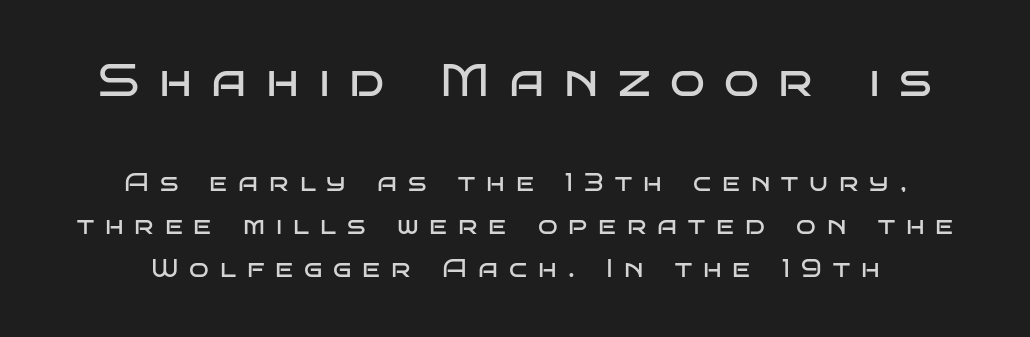
The image shows 46 px regular-weight, wide sans-serif type, upright; set centered, normal line spacing (1.67x), unusually wide letter spacing (+0.42 em), not underlined; the first (top) block is 1.77x larger; low stroke contrast and a large x-height.
